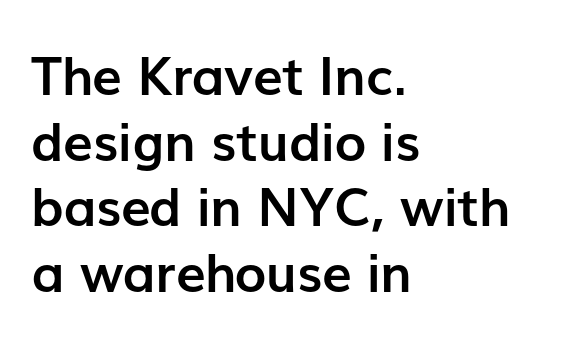
Q: Is the text bold? A: Yes.
Q: Is the text italic (slanted)? A: No, it is upright.
Q: Is the typeface a serif or a sans-serif typeface? A: Sans-serif.
Q: Is the text underlined? A: No.
Q: How is the paragraph aligned? A: Left-aligned.
Q: Is the spacing between letters normal or unusually wide? A: Normal.
Q: Width (condensed, normal, or wide)? A: Normal.
Q: Stroke contrast? A: Low.
Q: x-height? A: Medium.
Q: Monospaced? A: No.
